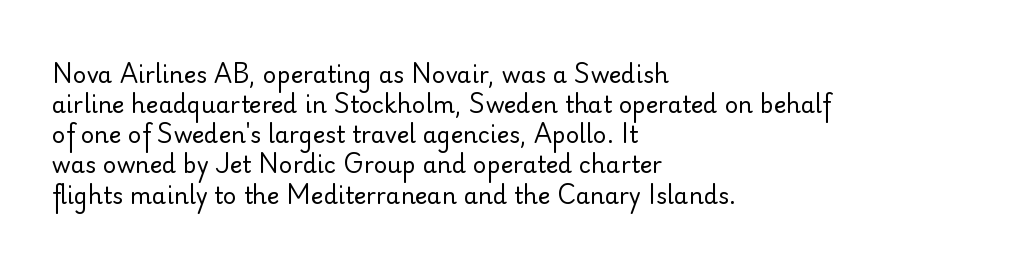
Q: Is the text bold? A: No.
Q: Is the text italic (slanted)? A: No, it is upright.
Q: Is the text underlined? A: No.
Q: How is the paragraph aligned? A: Left-aligned.
Q: Is the spacing between letters normal or unusually wide? A: Normal.
Q: Is the spacing between lines tight, normal or loose? A: Normal.
